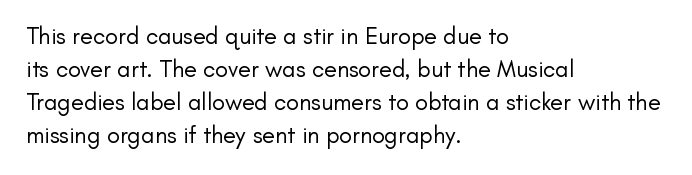
Q: Is the text bold? A: No.
Q: Is the text italic (slanted)? A: No, it is upright.
Q: Is the text underlined? A: No.
Q: How is the paragraph aligned? A: Left-aligned.
Q: Is the spacing between letters normal or unusually wide? A: Normal.
Q: Is the spacing between lines tight, normal or loose? A: Normal.
